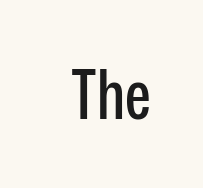
{"serif": "no", "italic": "no", "width": "condensed", "stroke_contrast": "low", "x_height": "medium", "monospaced": "no", "underline": "no", "letter_spacing": "normal", "letter_spacing_em": 0.0, "glyph_px": 69}
